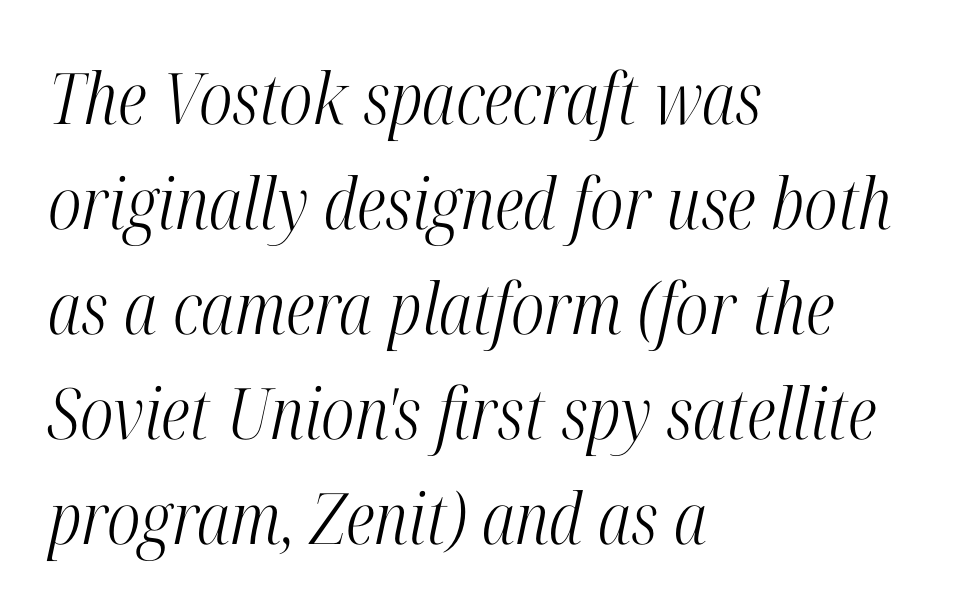
The image shows 71 px light, condensed serif type, italic (leaning right); set left-aligned, normal line spacing (1.48x), normal letter spacing, not underlined; high stroke contrast and a medium x-height.
